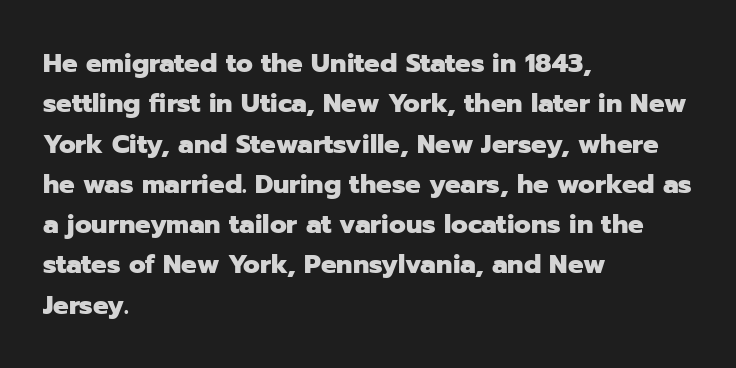
A classic flush-left, rag-right setting is used for this passage. Rows of type keep a routine distance in the vertical direction. Descenders are the only things crossing below the line. The strokes are fattened all the way to bold. Tracking value appears to be zero — textbook default spacing.
